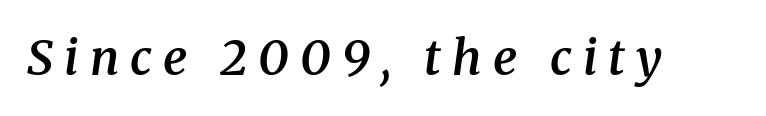
Look at the tracking — it's clearly loosened, letters drifting apart. Bold? Not quite — semibold, heavier than regular but stopping short. Words float on clear page, feet unadorned. A typesetter would call this proportional, since set widths differ per character.
